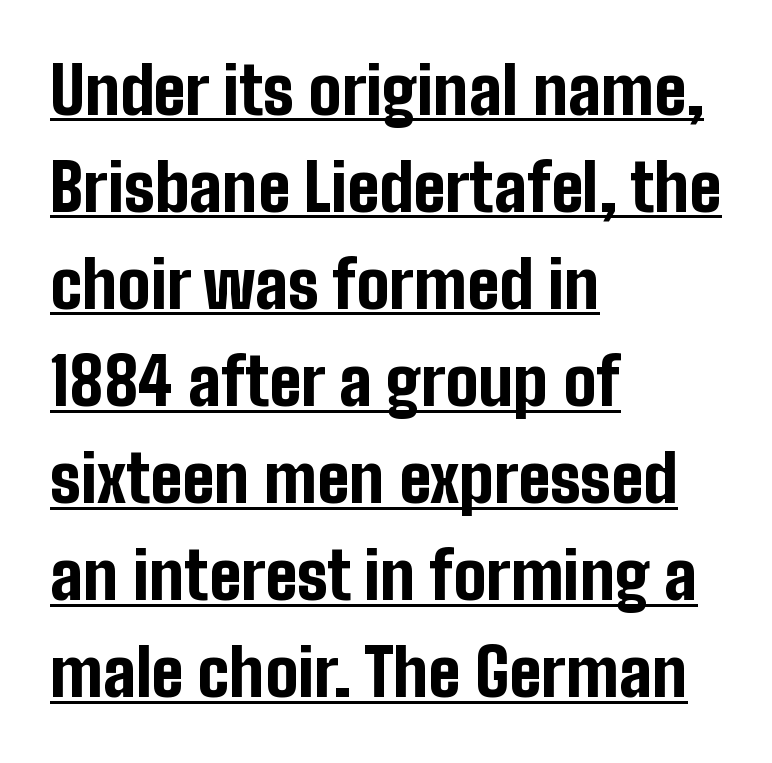
Between one letter and the next there's only the usual sliver of space. A rule runs beneath these lines of type. Here the designer chose a conventional face with non-uniform glyph widths. Horizontal alignment here is leftward, the default for most running prose. If you measured baseline to baseline, you'd find a middling distance.
